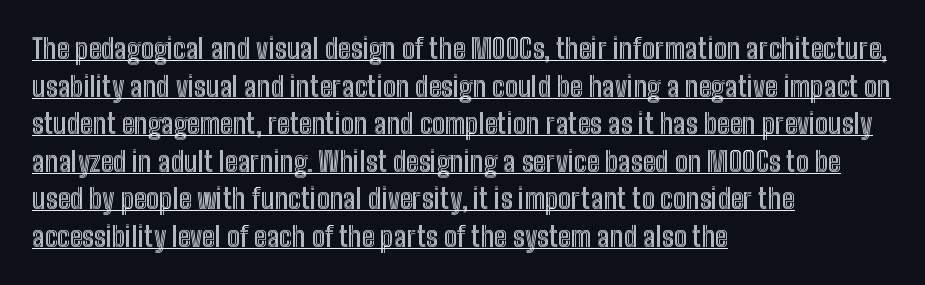
{"italic": "no", "underline": "yes", "align": "left", "line_spacing": "normal", "line_spacing_ratio": 1.39, "letter_spacing": "normal", "letter_spacing_em": 0.0, "glyph_px": 27}
